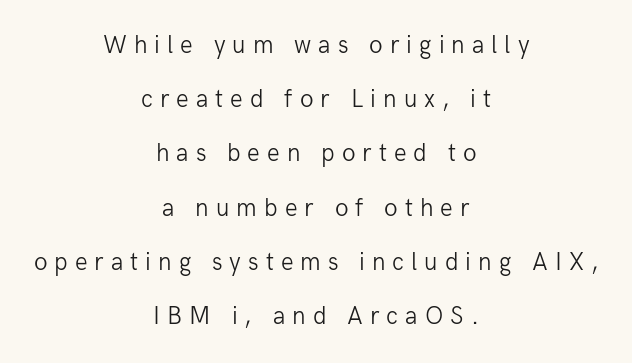
Q: Is the text bold? A: No.
Q: Is the text italic (slanted)? A: No, it is upright.
Q: Is the text underlined? A: No.
Q: How is the paragraph aligned? A: Centered.
Q: Is the spacing between letters normal or unusually wide? A: Unusually wide.
Q: Is the spacing between lines tight, normal or loose? A: Loose.
